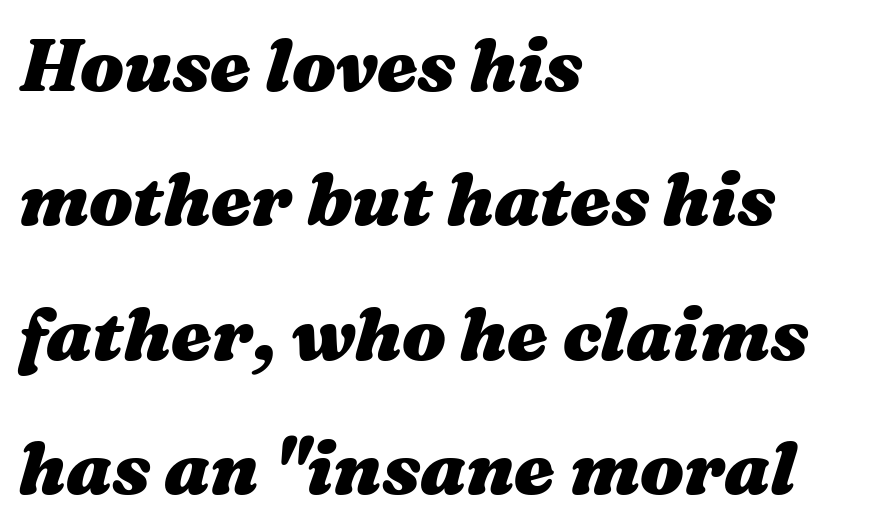
{"italic": "yes", "lean": "right", "slant_degrees": 16, "bold": "yes", "weight": "heavy", "width": "wide", "stroke_contrast": "medium", "x_height": "medium", "monospaced": "no", "underline": "no", "align": "left", "line_spacing_ratio": 1.84, "letter_spacing": "normal", "letter_spacing_em": 0.0, "glyph_px": 73}
